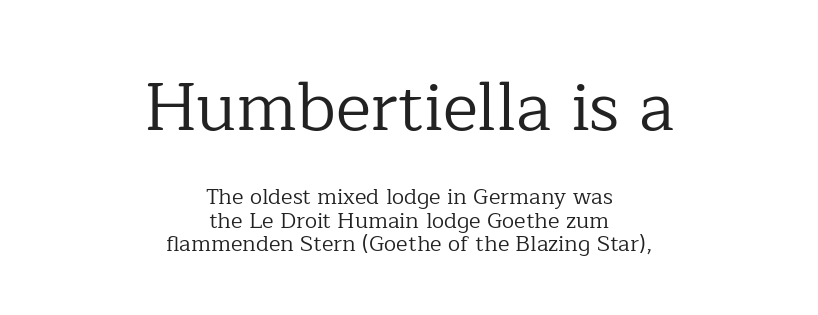
Is there much room between lines? No — they nearly touch. Is this a fixed-width face? No — the glyphs have proportional, varying widths. Descender tails drop into unmarked territory. Classification — serif. No chunkiness to these letters — they're not bold.
